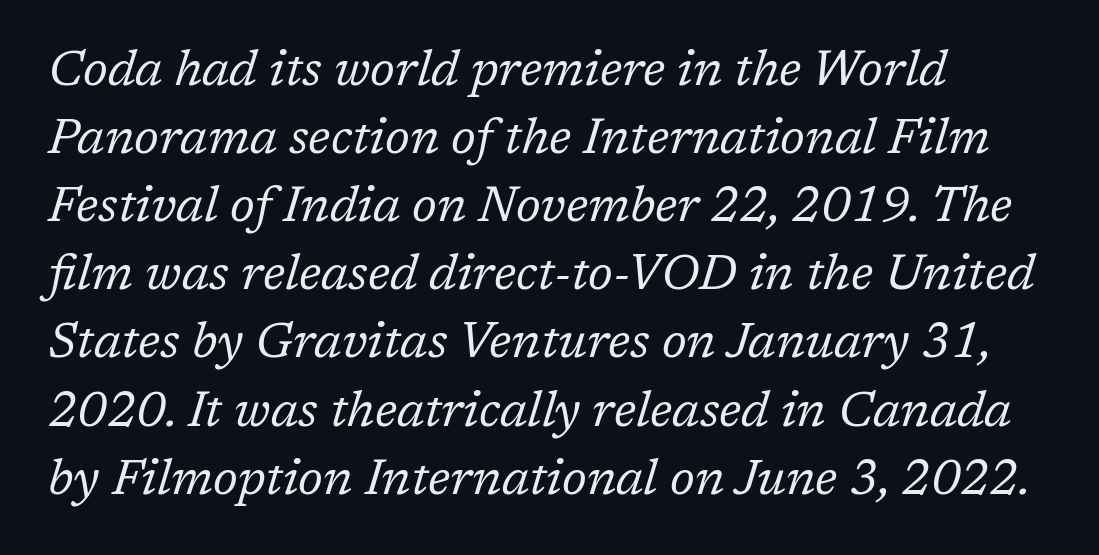
{"serif": "yes", "italic": "yes", "lean": "right", "slant_degrees": 17, "bold": "no", "weight": "regular", "width": "normal", "stroke_contrast": "low", "x_height": "medium", "monospaced": "no", "underline": "no", "align": "left", "line_spacing": "normal", "line_spacing_ratio": 1.39, "letter_spacing": "normal", "letter_spacing_em": 0.0, "glyph_px": 49}
